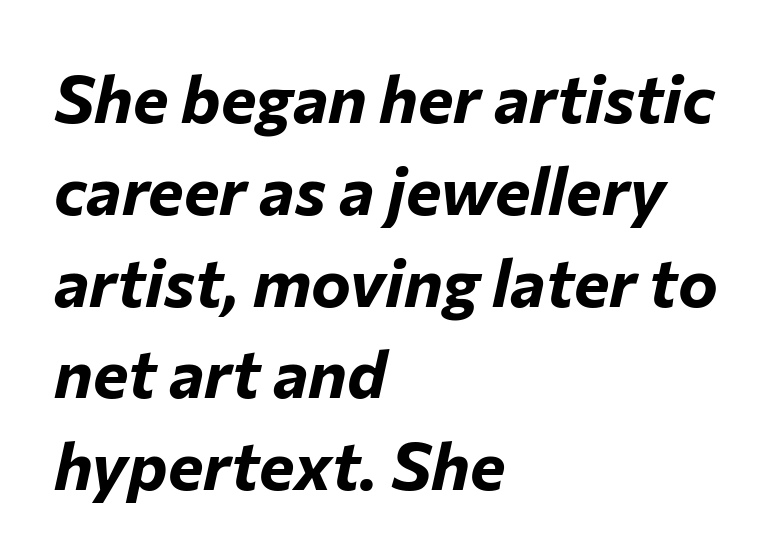
The image shows 67 px bold type, italic (leaning right); set left-aligned, normal line spacing (1.37x), normal letter spacing, not underlined; low stroke contrast and a medium x-height.
